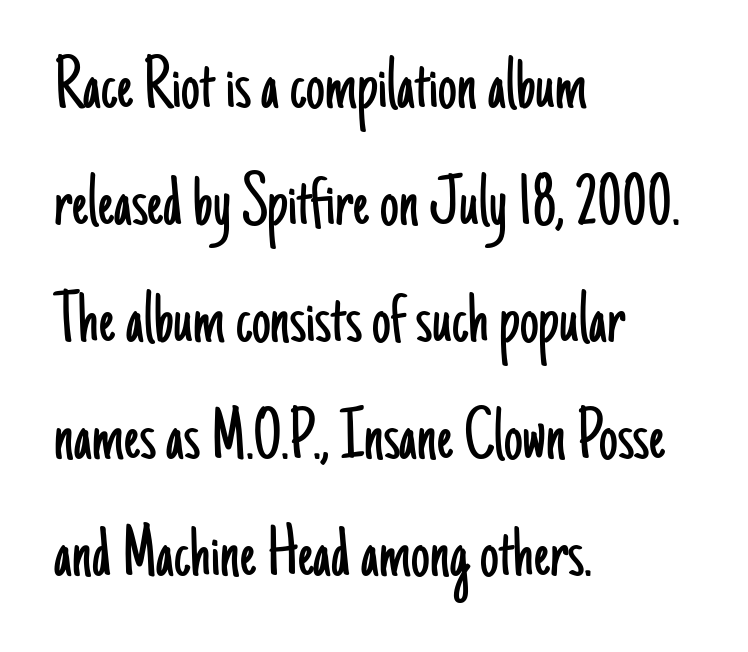
{"serif": "no", "italic": "no", "bold": "no", "weight": "light", "width": "condensed", "stroke_contrast": "low", "x_height": "small", "monospaced": "no", "underline": "no", "align": "left", "line_spacing": "normal", "line_spacing_ratio": 1.56, "letter_spacing": "normal", "letter_spacing_em": 0.0, "glyph_px": 75}
